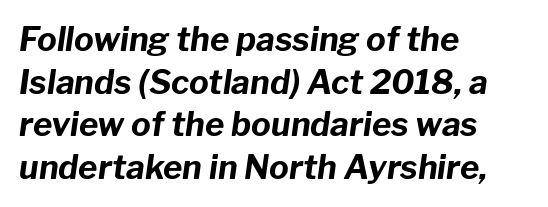
Interline gaps are of average width in this sample. The gap between lines stays unmarked. A dark, heavy texture on the line: the type is bold. The passage shown is typed in a proportional face where columns would drift.
